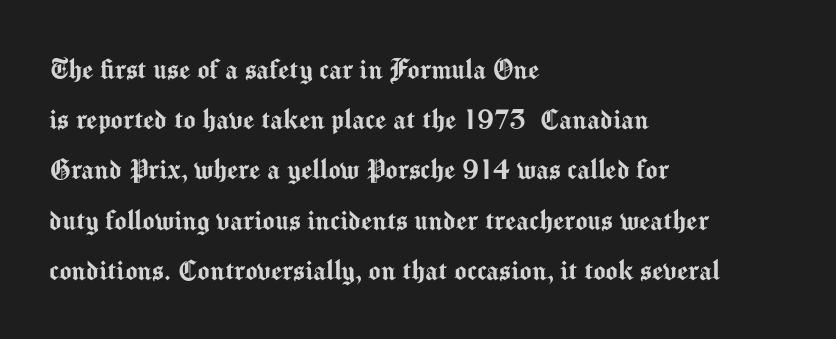
Horizontal alignment here is leftward, the default for most running prose. Just letters on the line, the space beneath them empty. Note the varied advance widths — an 'i' is clearly narrower than an 'm'. A normal amount of white space separates one row of letters from the next.
